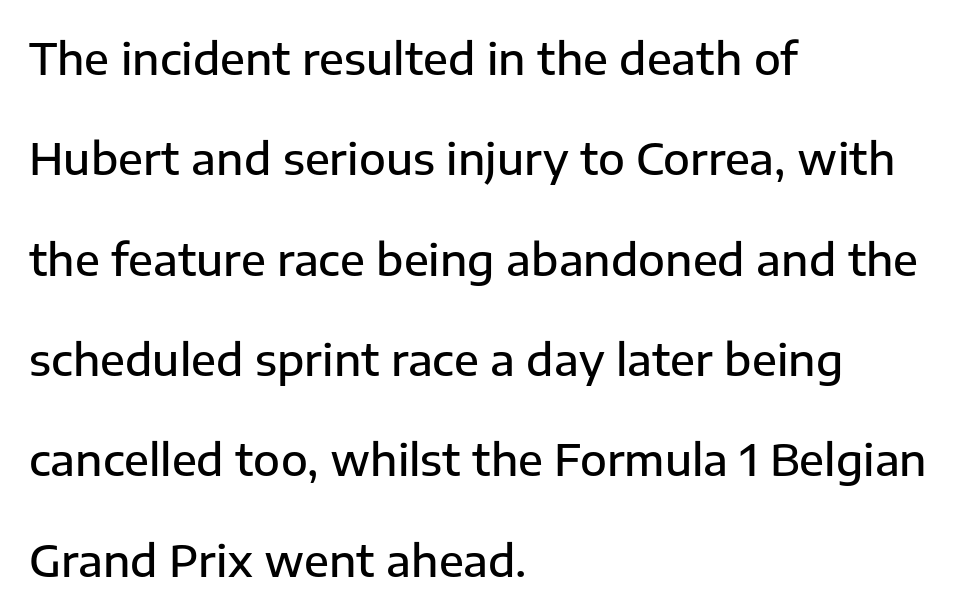
The image shows 44 px semibold sans-serif type, upright; set left-aligned, loose line spacing (2.28x), normal letter spacing, not underlined; low stroke contrast and a medium x-height.
